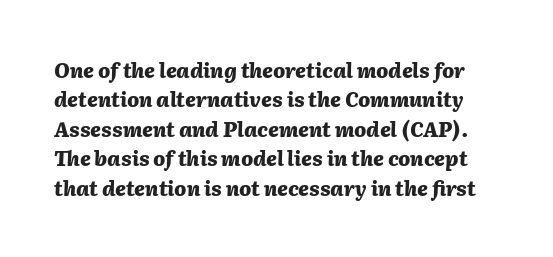
The image shows 20 px bold type, italic (leaning right); set normal line spacing (1.47x), normal letter spacing, not underlined.
